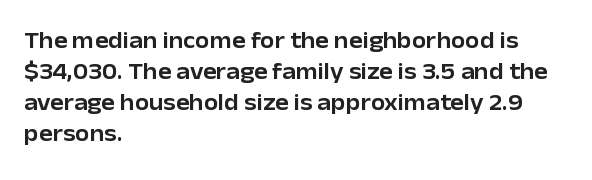
The designer left line spacing at the default. Glance below the letters and you will spot only blank space. The letters sit at their default tracking, neither squeezed nor spread. If you drew a line through each stem, it would be perfectly vertical. The compositor pushed each line to the left boundary.
